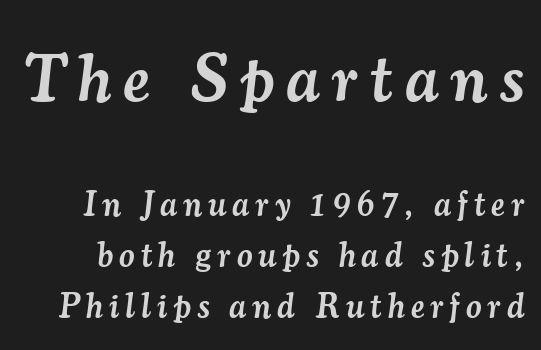
{"serif": "yes", "italic": "yes", "lean": "right", "slant_degrees": 7, "bold": "semi", "weight": "semibold", "width": "normal", "stroke_contrast": "medium", "x_height": "small", "monospaced": "no", "underline": "no", "line_spacing": "normal", "line_spacing_ratio": 1.51, "larger_block": "first", "size_ratio": 1.97, "glyph_px": 67}
